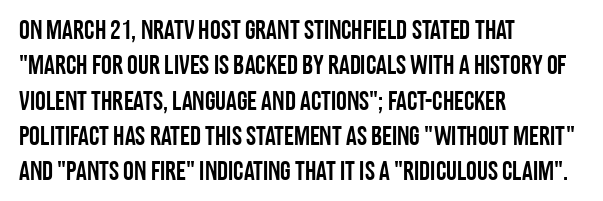
{"italic": "no", "underline": "no", "align": "left", "line_spacing": "normal", "line_spacing_ratio": 1.31, "letter_spacing": "normal", "letter_spacing_em": 0.0, "glyph_px": 27}
